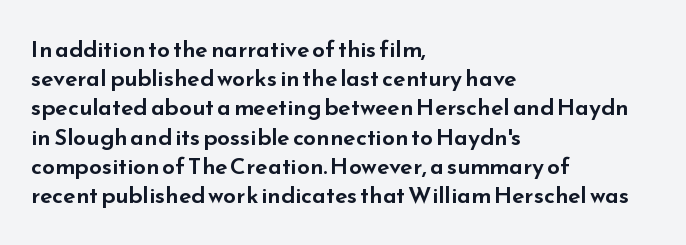
Q: Is the text italic (slanted)? A: No, it is upright.
Q: Is the text underlined? A: No.
Q: How is the paragraph aligned? A: Left-aligned.
Q: Is the spacing between letters normal or unusually wide? A: Normal.
Q: Is the spacing between lines tight, normal or loose? A: Normal.
